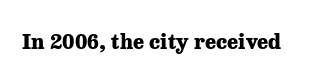
Q: Is the text bold? A: Yes.
Q: Is the text italic (slanted)? A: No, it is upright.
Q: Is the text underlined? A: No.
Q: Is the spacing between letters normal or unusually wide? A: Normal.
